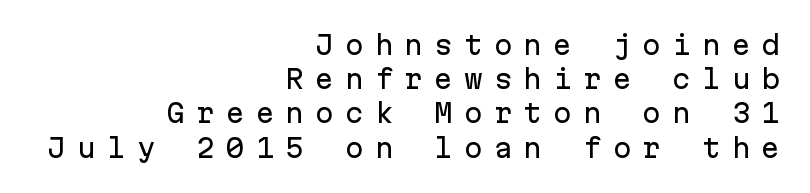
The image shows 25 px text type, upright; set right-aligned, normal line spacing (1.37x), unusually wide letter spacing (+0.44 em), not underlined.
